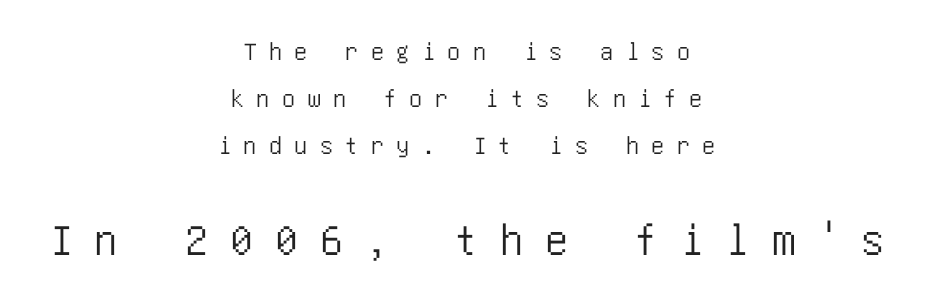
Q: Is the text italic (slanted)? A: No, it is upright.
Q: Is the typeface a serif or a sans-serif typeface? A: Sans-serif.
Q: Is the text underlined? A: No.
Q: How is the paragraph aligned? A: Centered.
Q: Is the spacing between letters normal or unusually wide? A: Unusually wide.
Q: Which block of text is set in a larger size, the first (top) or the second (bottom)? A: The second (bottom) one.
Q: Width (condensed, normal, or wide)? A: Condensed.
Q: Stroke contrast? A: Low.
Q: x-height? A: Large.
